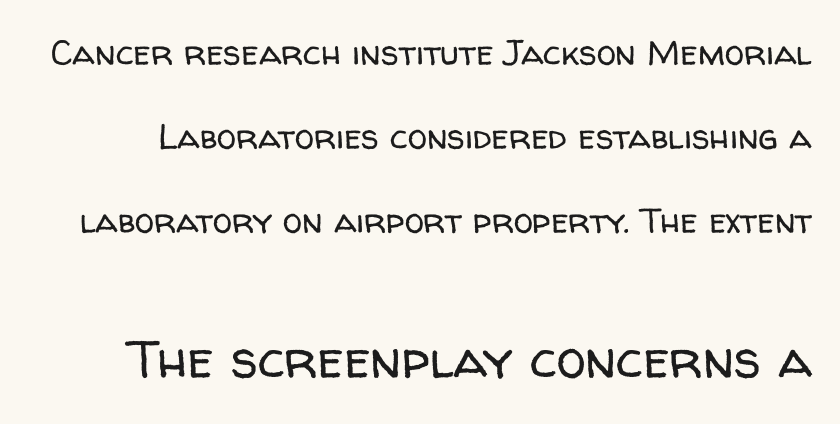
Honestly, the rows look like they've been pulled way apart. No italicization has been applied; the sample stays upright. The font is comparable to plain body text, perhaps lighter. Nothing unusual about the tracking: characters are spaced as the font intends.
